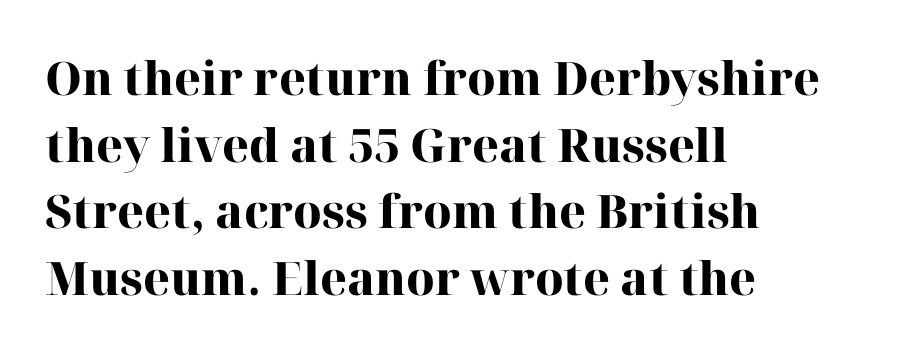
The image shows 46 px heavy serif type, upright; set left-aligned, normal line spacing (1.45x), normal letter spacing, not underlined; high stroke contrast and a medium x-height.
